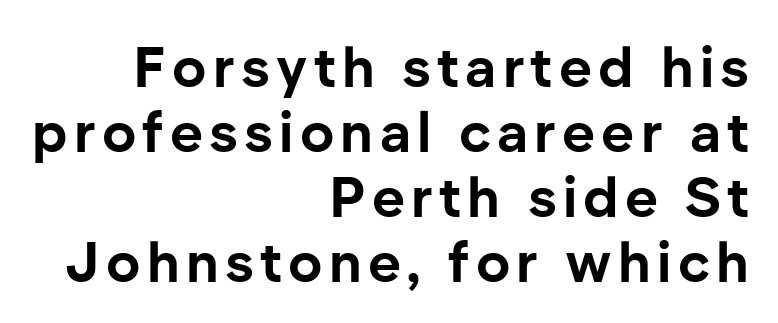
Vertical strokes here are truly vertical. Vertical spacing — tight. Any mark beneath the type? The region is blank. Layout note: lines flush right. Strong, thick strokes mark this as bold type.
